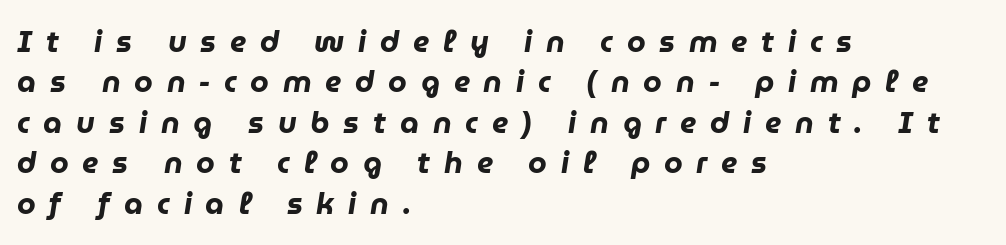
Q: Is the text bold? A: Yes.
Q: Is the text italic (slanted)? A: Yes, it leans right by about 9 degrees.
Q: Is the text underlined? A: No.
Q: How is the paragraph aligned? A: Left-aligned.
Q: Is the spacing between letters normal or unusually wide? A: Unusually wide.
Q: Is the spacing between lines tight, normal or loose? A: Normal.
Q: Width (condensed, normal, or wide)? A: Normal.
Q: Stroke contrast? A: Low.
Q: x-height? A: Medium.
Q: Monospaced? A: No.
